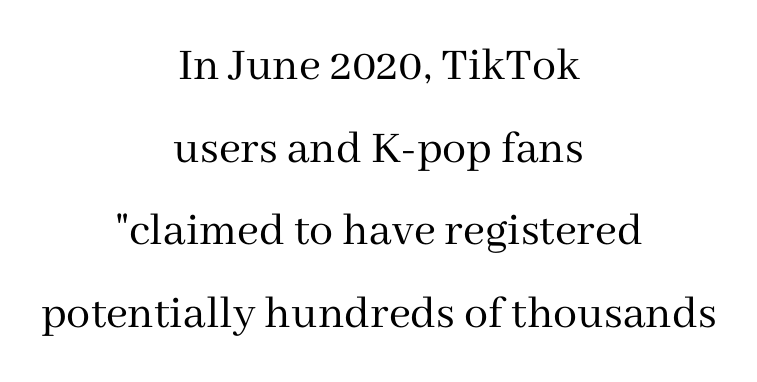
{"serif": "yes", "italic": "no", "bold": "no", "weight": "regular", "width": "normal", "stroke_contrast": "medium", "x_height": "medium", "monospaced": "no", "underline": "no", "align": "center", "line_spacing_ratio": 1.72, "letter_spacing": "normal", "letter_spacing_em": 0.0, "glyph_px": 48}
